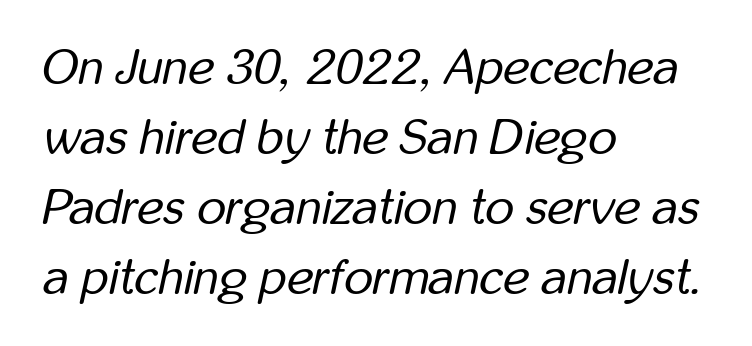
Every character sits at an angle, as italics do. Stems here are at most as thick as an everyday book face. The lines are quadded left. Note the varied advance widths — an 'i' is clearly narrower than an 'm'. The tracking reads as untouched default to a designer's eye. Regular leading.
